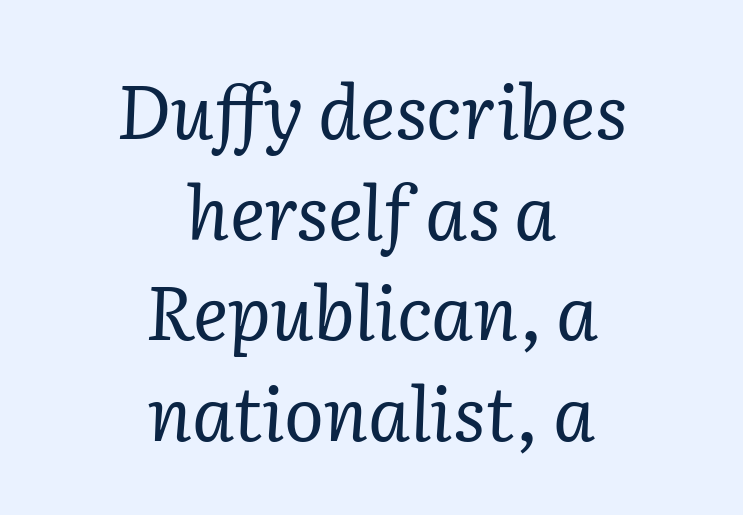
{"serif": "yes", "italic": "yes", "lean": "right", "slant_degrees": 2, "bold": "no", "weight": "regular", "width": "normal", "stroke_contrast": "low", "x_height": "medium", "monospaced": "no", "underline": "no", "align": "center", "line_spacing": "normal", "line_spacing_ratio": 1.36, "letter_spacing": "normal", "letter_spacing_em": 0.0, "glyph_px": 74}
